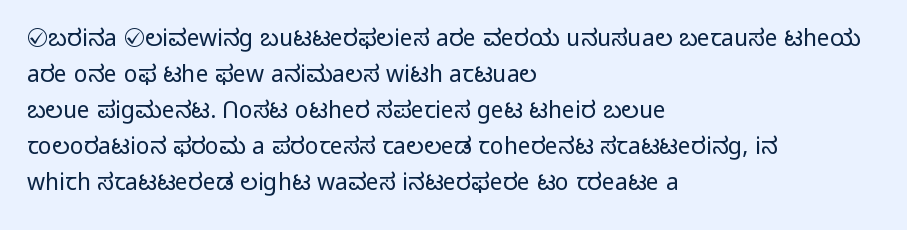
The foot of each line stays bare and open. It's the straight-up-and-down kind of type. The gaps between neighbouring characters are ordinary and unremarkable. A normal amount of white space separates one row of letters from the next. Typeset ragged right — the left edge is the straight one. Is the stroke heavy? The answer is a plain regular-or-lighter.
